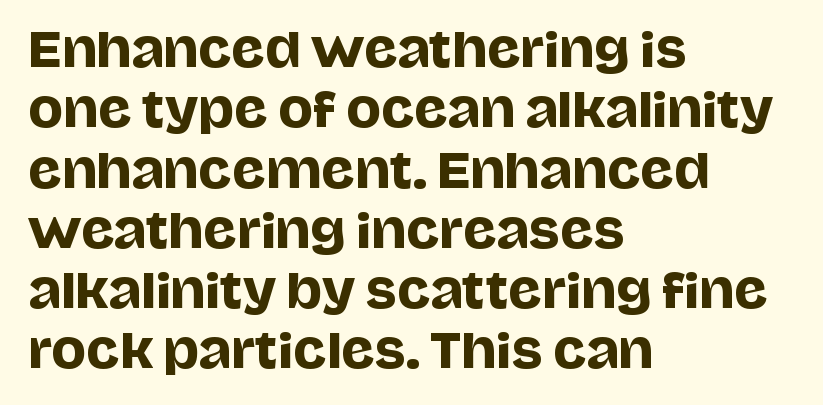
The passage is arranged the way most books set body copy — flush left. A typesetter would call this proportional, since set widths differ per character. Interline gaps are of average width in this sample. When letters stand straight like this, we call the style roman or upright. Descender tails drop into unmarked territory.
